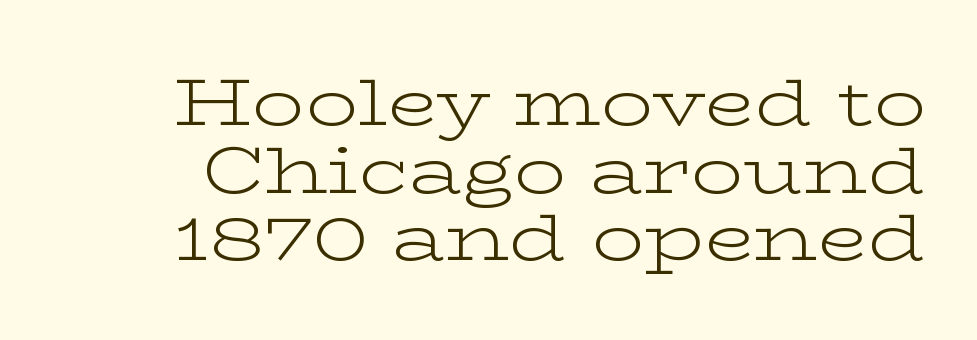
Q: Is the text bold? A: No.
Q: Is the text italic (slanted)? A: No, it is upright.
Q: Is the typeface a serif or a sans-serif typeface? A: Serif.
Q: Is the text underlined? A: No.
Q: Is the spacing between letters normal or unusually wide? A: Normal.
Q: Is the spacing between lines tight, normal or loose? A: Tight.
Q: Width (condensed, normal, or wide)? A: Wide.
Q: Stroke contrast? A: Low.
Q: x-height? A: Medium.
Q: Monospaced? A: No.
